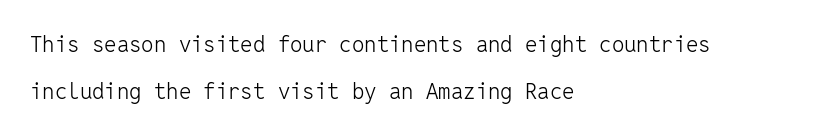
Q: Is the text bold? A: No.
Q: Is the text italic (slanted)? A: No, it is upright.
Q: Is the text underlined? A: No.
Q: How is the paragraph aligned? A: Left-aligned.
Q: Is the spacing between letters normal or unusually wide? A: Normal.
Q: Is the spacing between lines tight, normal or loose? A: Loose.
